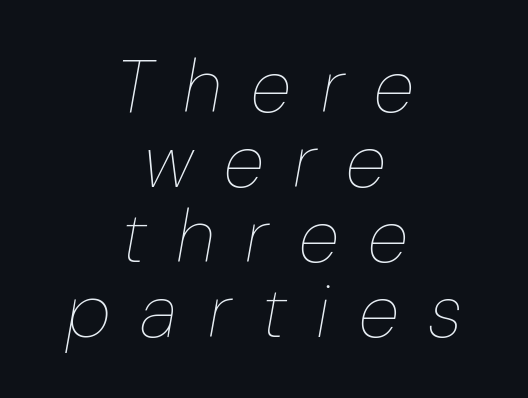
The image shows 75 px thin type, italic (leaning right); set centered, tight line spacing (1.0x), unusually wide letter spacing (+0.4 em), not underlined; low stroke contrast and a medium x-height.
